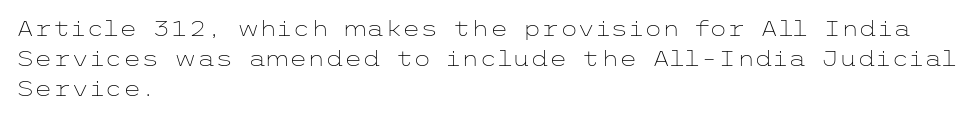
Quick note: interline space is typical. Nothing unusual about the tracking: characters are spaced as the font intends. Unmarked baselines from the first word to the last. No italicization has been applied; the sample stays upright.
